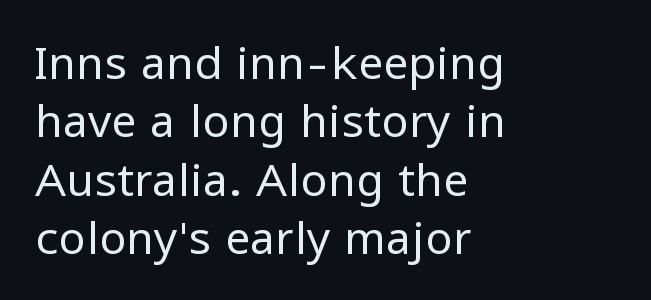
The image shows 45 px regular-weight sans-serif type, upright; set left-aligned, normal line spacing (1.3x), normal letter spacing, not underlined; low stroke contrast and a medium x-height.
